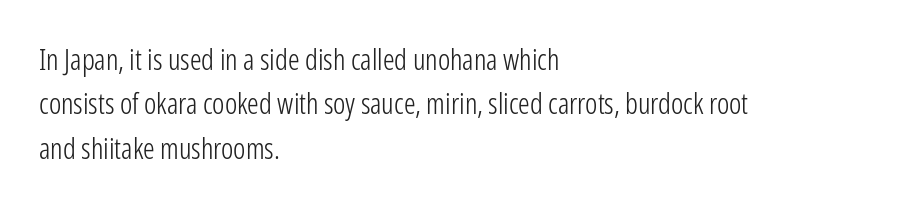
The image shows 29 px light, condensed sans-serif type, upright; set left-aligned, normal line spacing (1.53x), normal letter spacing, not underlined; low stroke contrast and a medium x-height.
